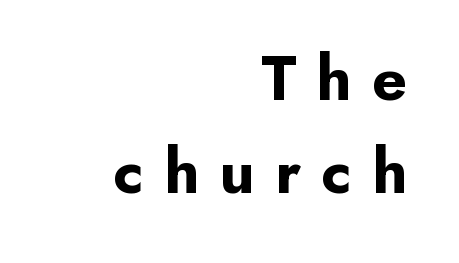
The rendering shows plain stroke endings on the letterforms — a sans-serif design. Summary of weight: heavy, a full bold. Line endings align vertically; line beginnings do not. Here the designer chose a conventional face with non-uniform glyph widths. Observe the wide spacing: letters keep a clear distance from each other. These lines were composed using upright roman letters.
